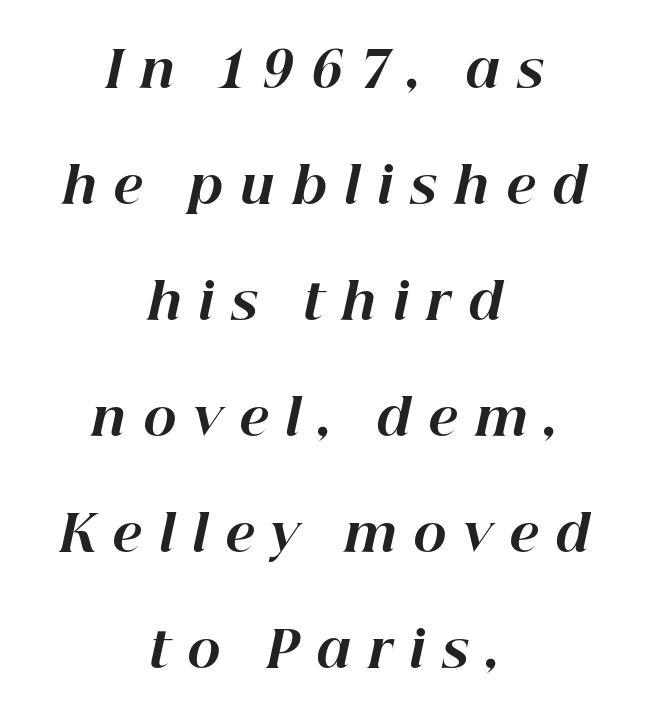
Q: Is the text bold? A: Yes.
Q: Is the text italic (slanted)? A: Yes, it leans right by about 12 degrees.
Q: Is the text underlined? A: No.
Q: How is the paragraph aligned? A: Centered.
Q: Is the spacing between letters normal or unusually wide? A: Unusually wide.
Q: Is the spacing between lines tight, normal or loose? A: Loose.
Q: Width (condensed, normal, or wide)? A: Normal.
Q: Stroke contrast? A: High.
Q: x-height? A: Medium.
Q: Monospaced? A: No.
